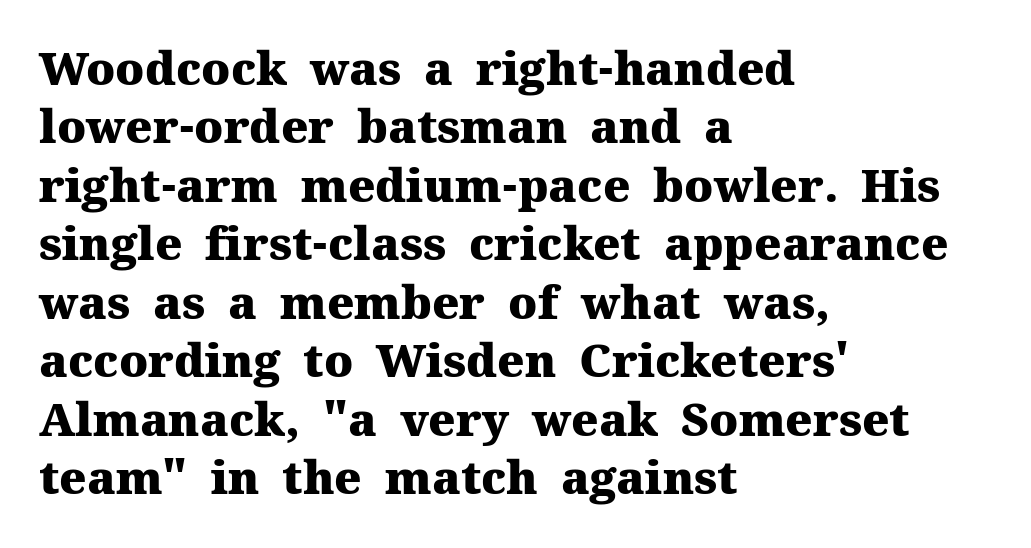
Vertical strokes here are truly vertical. The rag falls on the right side of this text block. Honestly, there is no underline to notice here at all. Here the designer chose a conventional face with non-uniform glyph widths.
